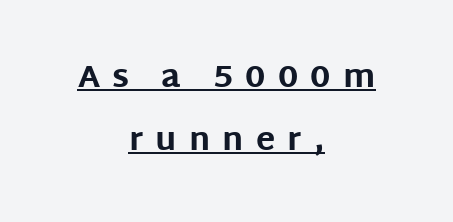
Alignment: centered. The string is rendered with underlining switched on. Widely set lines give the paragraph a tall, airy silhouette. The type sits square on the baseline with zero lean.
